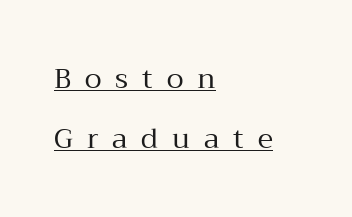
Q: Is the text bold? A: No.
Q: Is the text italic (slanted)? A: No, it is upright.
Q: Is the typeface a serif or a sans-serif typeface? A: Serif.
Q: Is the text underlined? A: Yes.
Q: How is the paragraph aligned? A: Left-aligned.
Q: Is the spacing between letters normal or unusually wide? A: Unusually wide.
Q: Is the spacing between lines tight, normal or loose? A: Loose.
Q: Width (condensed, normal, or wide)? A: Normal.
Q: Stroke contrast? A: Medium.
Q: x-height? A: Medium.
Q: Monospaced? A: No.
